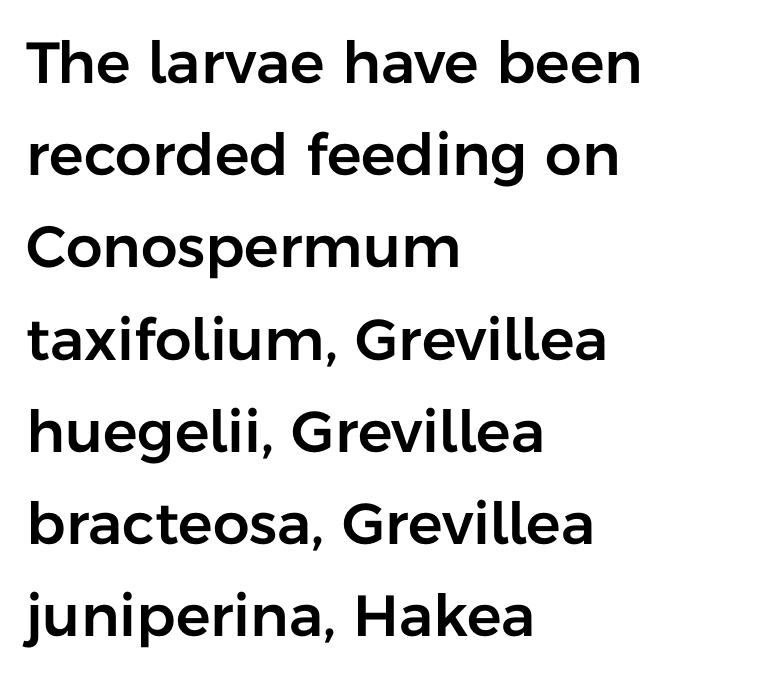
Q: Is the text italic (slanted)? A: No, it is upright.
Q: Is the typeface a serif or a sans-serif typeface? A: Sans-serif.
Q: Is the text underlined? A: No.
Q: How is the paragraph aligned? A: Left-aligned.
Q: Is the spacing between letters normal or unusually wide? A: Normal.
Q: Is the spacing between lines tight, normal or loose? A: Normal.
Q: Width (condensed, normal, or wide)? A: Normal.
Q: Stroke contrast? A: Low.
Q: x-height? A: Medium.
Q: Monospaced? A: No.
